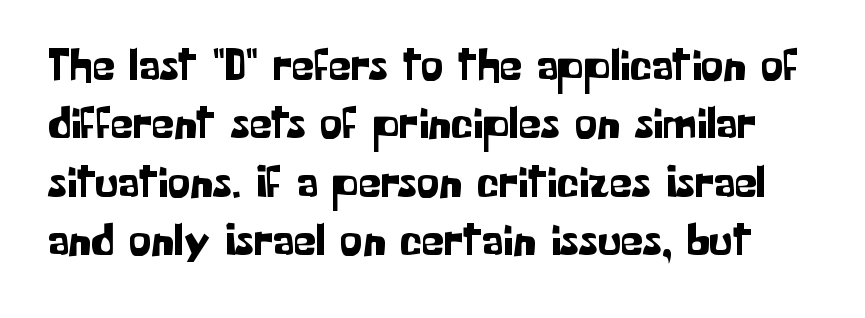
The image shows 45 px sans-serif type, upright; set normal line spacing (1.3x), normal letter spacing, not underlined; low stroke contrast and a medium x-height.
